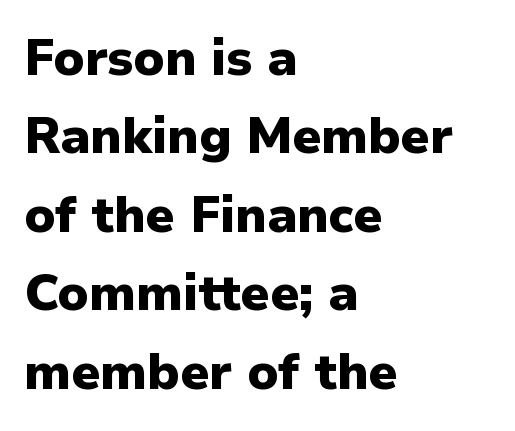
Q: Is the text bold? A: Yes.
Q: Is the text italic (slanted)? A: No, it is upright.
Q: Is the typeface a serif or a sans-serif typeface? A: Sans-serif.
Q: Is the text underlined? A: No.
Q: How is the paragraph aligned? A: Left-aligned.
Q: Is the spacing between letters normal or unusually wide? A: Normal.
Q: Is the spacing between lines tight, normal or loose? A: Normal.
Q: Width (condensed, normal, or wide)? A: Normal.
Q: Stroke contrast? A: Low.
Q: x-height? A: Medium.
Q: Monospaced? A: No.
